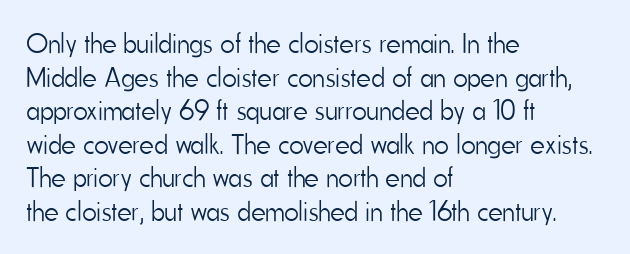
{"serif": "no", "italic": "no", "bold": "no", "weight": "light", "width": "condensed", "stroke_contrast": "low", "x_height": "small", "monospaced": "no", "underline": "no", "align": "left", "line_spacing_ratio": 1.2, "letter_spacing": "normal", "letter_spacing_em": 0.0, "glyph_px": 28}
